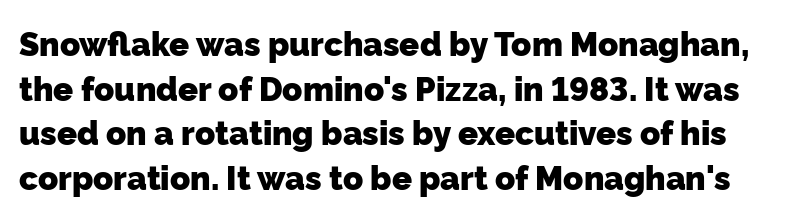
{"serif": "no", "bold": "yes", "weight": "heavy", "width": "normal", "stroke_contrast": "low", "x_height": "medium", "monospaced": "no", "underline": "no", "line_spacing": "normal", "line_spacing_ratio": 1.35, "letter_spacing": "normal", "letter_spacing_em": 0.0, "glyph_px": 33}
